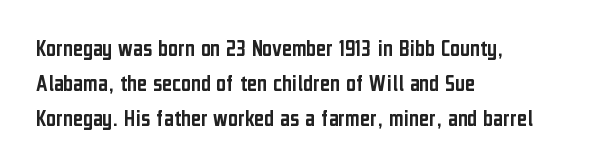
The image shows 24 px text type, upright; set left-aligned, normal line spacing (1.45x), normal letter spacing, not underlined.
